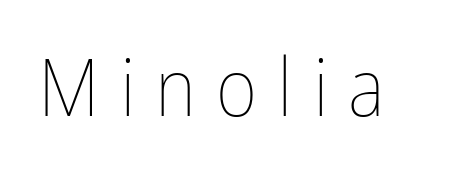
The strokes are not fattened; the text isn't bold. This sample uses an upright cut, with every glyph sitting square on the baseline. The passage shown is typed in a proportional face where columns would drift. The rendering inserts visible extra space after every character. Just letters on the line, the space beneath them empty.
